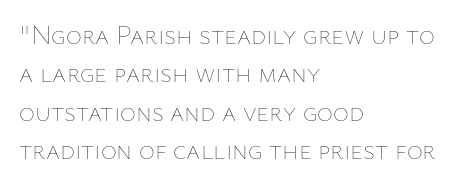
{"italic": "no", "bold": "no", "underline": "no", "align": "left", "line_spacing": "normal", "line_spacing_ratio": 1.42, "letter_spacing": "normal", "letter_spacing_em": 0.0, "glyph_px": 27}
